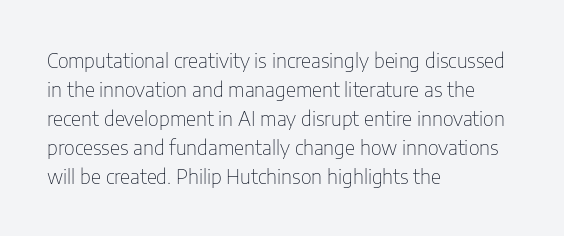
{"italic": "no", "bold": "no", "underline": "no", "align": "left", "line_spacing": "normal", "line_spacing_ratio": 1.45, "letter_spacing": "normal", "letter_spacing_em": 0.0, "glyph_px": 20}
